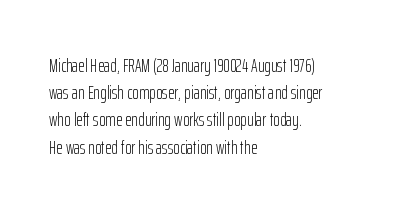
The text block is weighted toward the left margin, trailing off unevenly rightward. Summary of vertical rhythm: regular, with standard interline spacing. Spacing between characters is what you'd get straight out of the box. The letterforms sit at book weight or below.
